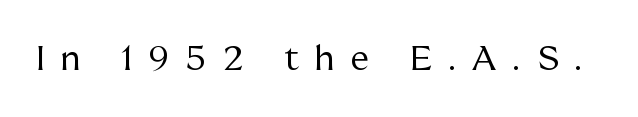
The passage shown is not bold in any degree. Ordinary non-slanted type is in use. Looks like regular typesetting: each glyph gets only the width it needs. Compared with typical body copy, the letter spacing here is much looser. This rendering features lettering with no underline.
